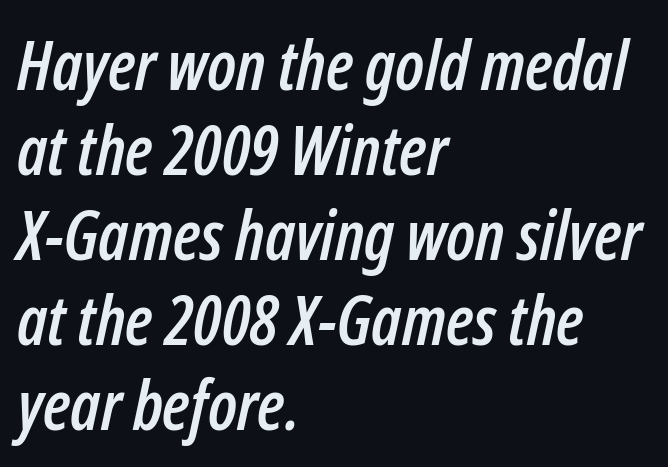
Regular leading. The glyphs are unaccompanied by any horizontal stroke below them. Does the lettering tilt? It does — this is italic. Each word holds together tightly as a unit, with standard inter-letter gaps. Character widths vary here, with narrow letters taking less room than wide ones. The lines in this sample share a left origin and differ only in where they stop.
